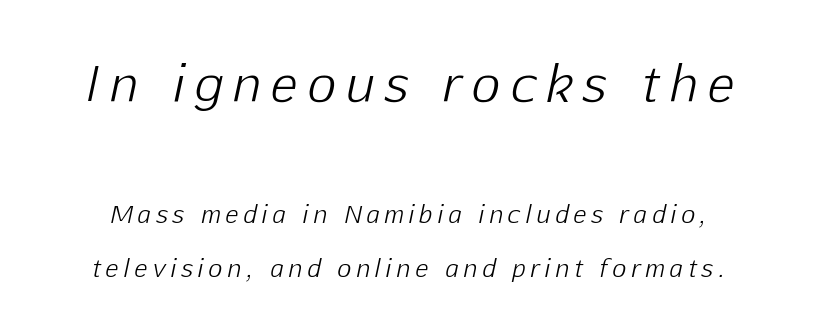
Q: Is the text bold? A: No.
Q: Is the text italic (slanted)? A: Yes, it leans right by about 12 degrees.
Q: Is the text underlined? A: No.
Q: Is the spacing between letters normal or unusually wide? A: Unusually wide.
Q: Is the spacing between lines tight, normal or loose? A: Loose.
Q: Which block of text is set in a larger size, the first (top) or the second (bottom)? A: The first (top) one.
Q: Width (condensed, normal, or wide)? A: Normal.
Q: Stroke contrast? A: Low.
Q: x-height? A: Medium.
Q: Monospaced? A: No.
